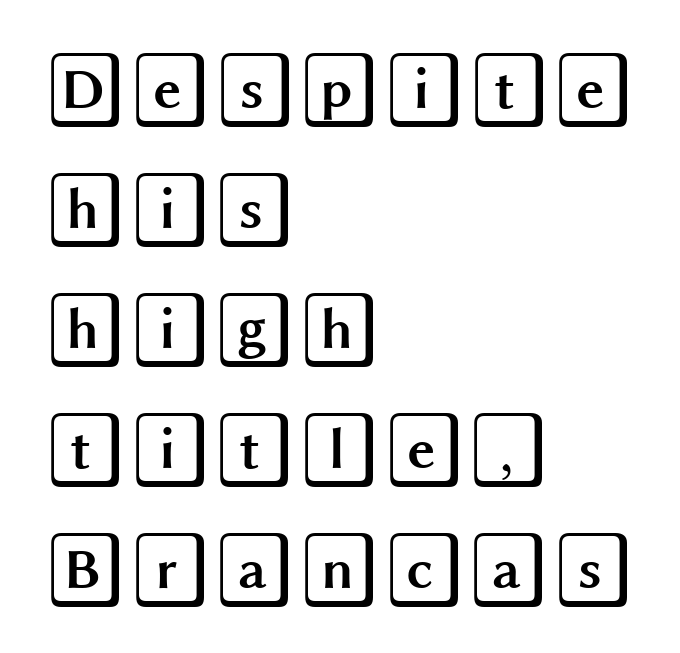
{"italic": "no", "width": "wide", "x_height": "large", "underline": "no", "align": "left", "line_spacing": "normal", "line_spacing_ratio": 1.56, "letter_spacing": "normal", "letter_spacing_em": 0.0, "glyph_px": 77}
